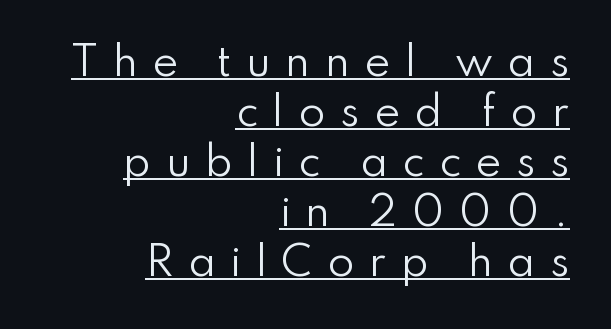
These lines are rendered in a variable-pitch font. The compositor pushed each line to the right boundary. These glyphs show unthickened strokes, regular width or finer. The rendering uses a moderate line-height, typical for paragraphs. The words here are underlined.
